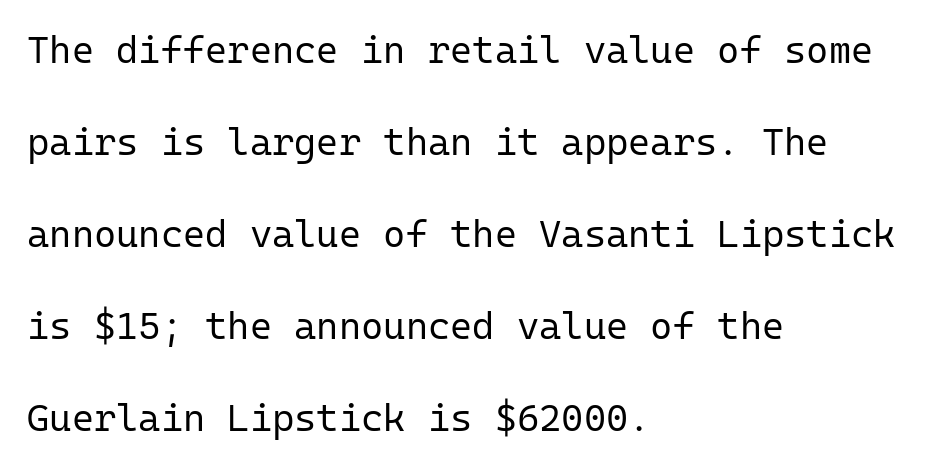
Q: Is the text bold? A: No.
Q: Is the text italic (slanted)? A: No, it is upright.
Q: Is the typeface a serif or a sans-serif typeface? A: Sans-serif.
Q: Is the text underlined? A: No.
Q: How is the paragraph aligned? A: Left-aligned.
Q: Is the spacing between letters normal or unusually wide? A: Normal.
Q: Is the spacing between lines tight, normal or loose? A: Loose.
Q: Width (condensed, normal, or wide)? A: Normal.
Q: Stroke contrast? A: Low.
Q: x-height? A: Medium.
Q: Monospaced? A: Yes.
